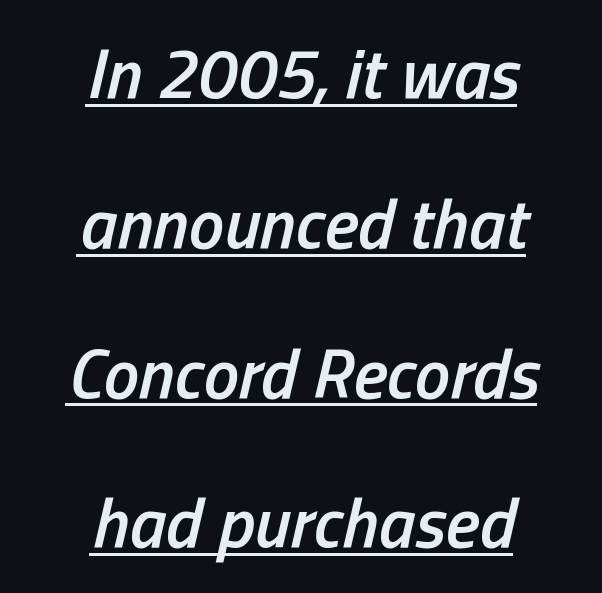
{"italic": "yes", "lean": "right", "slant_degrees": 13, "bold": "semi", "weight": "semibold", "width": "condensed", "stroke_contrast": "low", "x_height": "medium", "monospaced": "no", "underline": "yes", "align": "center", "line_spacing": "loose", "line_spacing_ratio": 2.11, "letter_spacing": "normal", "letter_spacing_em": 0.0, "glyph_px": 71}
